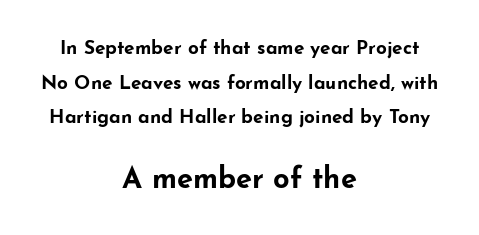
Q: Is the text bold? A: Yes.
Q: Is the text italic (slanted)? A: No, it is upright.
Q: Is the typeface a serif or a sans-serif typeface? A: Sans-serif.
Q: Is the text underlined? A: No.
Q: How is the paragraph aligned? A: Centered.
Q: Is the spacing between letters normal or unusually wide? A: Normal.
Q: Which block of text is set in a larger size, the first (top) or the second (bottom)? A: The second (bottom) one.
Q: Width (condensed, normal, or wide)? A: Wide.
Q: Stroke contrast? A: Low.
Q: x-height? A: Small.
Q: Monospaced? A: No.
